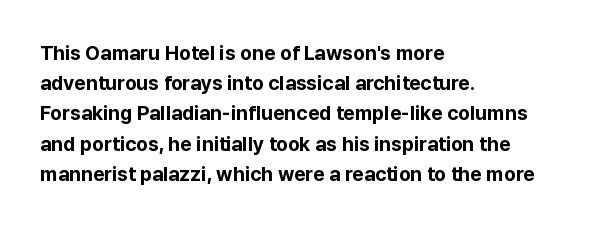
{"italic": "no", "bold": "yes", "underline": "no", "align": "left", "line_spacing": "normal", "line_spacing_ratio": 1.51, "letter_spacing": "normal", "letter_spacing_em": 0.0, "glyph_px": 20}
